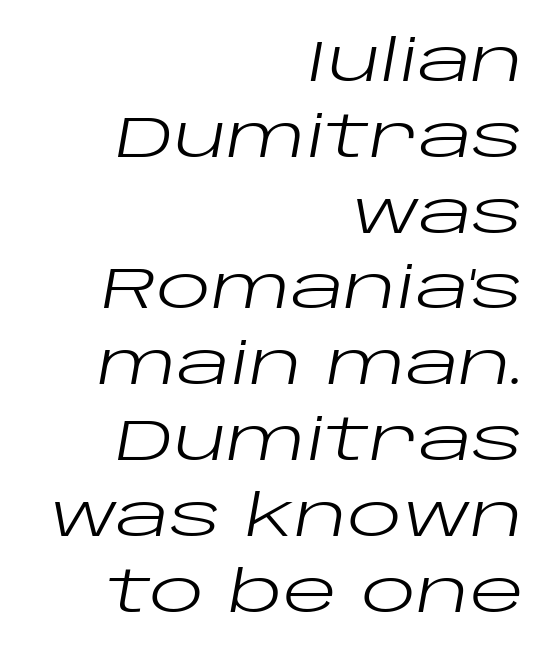
The letters look calm and open, with moderate or lighter stems. There is no visible air inserted between adjacent glyphs. Has an underline been added? It has not. The face used here is proportionally spaced, like ordinary book or web type. A flush-right, rag-left setting is used for this passage.
